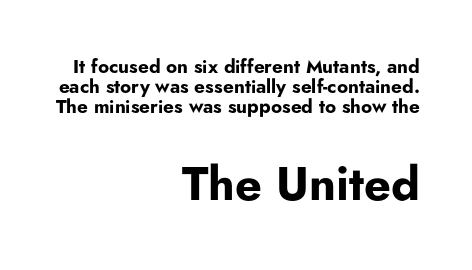
{"serif": "no", "italic": "no", "bold": "yes", "weight": "bold", "width": "normal", "stroke_contrast": "low", "x_height": "small", "monospaced": "no", "underline": "no", "align": "right", "line_spacing": "tight", "line_spacing_ratio": 1.04, "letter_spacing": "normal", "letter_spacing_em": 0.0, "larger_block": "second", "size_ratio": 2.47, "glyph_px": 47}
